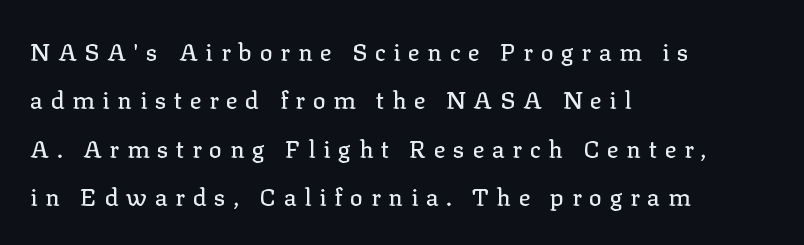
The image shows 24 px text type, upright; set left-aligned, loose line spacing (2.02x), unusually wide letter spacing (+0.32 em), not underlined.
